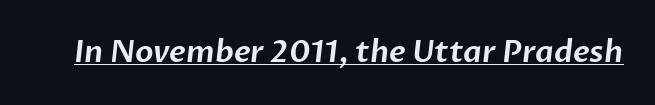
{"serif": "no", "width": "normal", "stroke_contrast": "low", "x_height": "medium", "monospaced": "no", "underline": "yes", "letter_spacing": "normal", "letter_spacing_em": 0.0, "glyph_px": 30}
